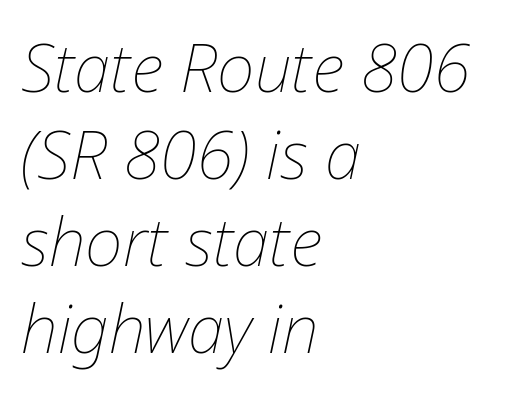
The image shows 66 px thin type, italic (leaning right); set left-aligned, normal line spacing (1.32x), normal letter spacing, not underlined; low stroke contrast and a medium x-height.
